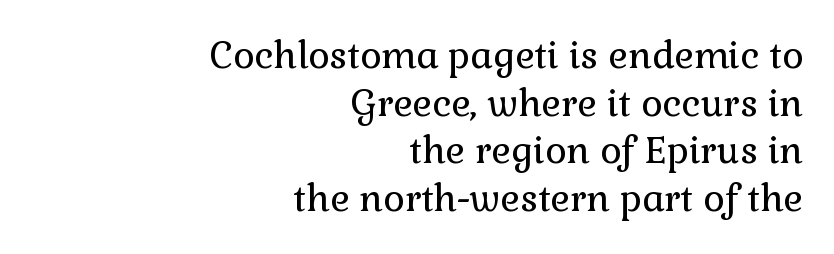
The image shows 37 px regular-weight serif type, upright; set right-aligned, normal line spacing (1.29x), normal letter spacing, not underlined; a medium x-height.
